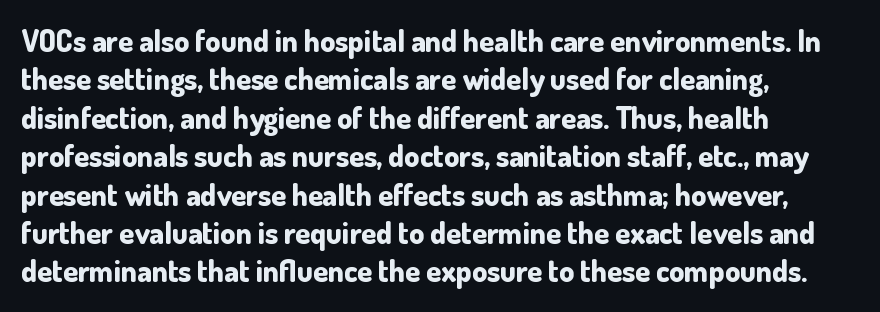
The image shows 30 px bold sans-serif type, upright; set left-aligned, normal line spacing (1.28x), normal letter spacing, not underlined; low stroke contrast and a small x-height.
